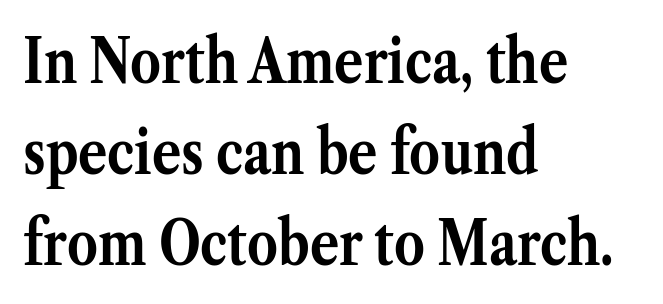
The image shows 61 px semibold serif type, upright; set left-aligned, normal line spacing (1.49x), normal letter spacing, not underlined; medium stroke contrast and a medium x-height.
